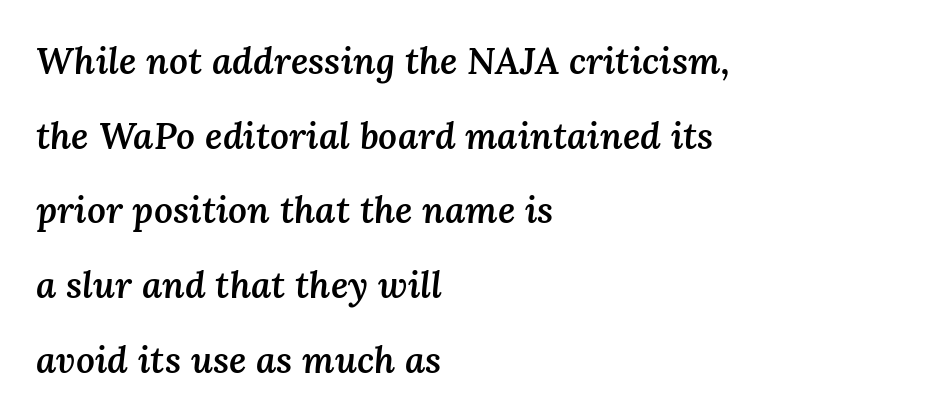
The image shows 37 px semibold type, italic (leaning right); set left-aligned, loose line spacing (2.02x), normal letter spacing, not underlined; medium stroke contrast and a medium x-height.
